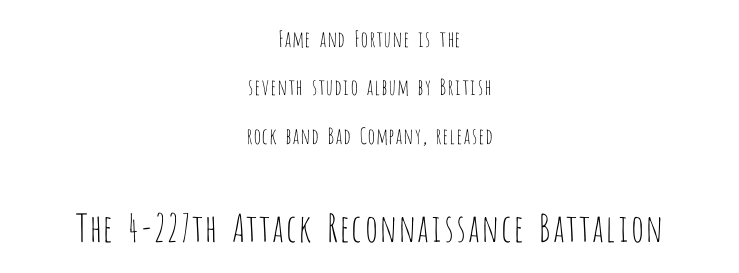
The image shows 38 px thin, condensed sans-serif type, upright; set centered, loose line spacing (2.2x), normal letter spacing, not underlined; the second (bottom) block is 1.73x larger; low stroke contrast and a large x-height.
